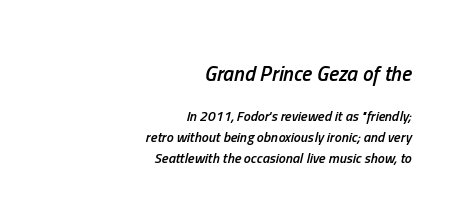
Q: Is the text bold? A: Semi-bold.
Q: Is the text italic (slanted)? A: Yes, it leans right by about 13 degrees.
Q: Is the text underlined? A: No.
Q: How is the paragraph aligned? A: Right-aligned.
Q: Is the spacing between letters normal or unusually wide? A: Normal.
Q: Is the spacing between lines tight, normal or loose? A: Normal.
Q: Which block of text is set in a larger size, the first (top) or the second (bottom)? A: The first (top) one.
